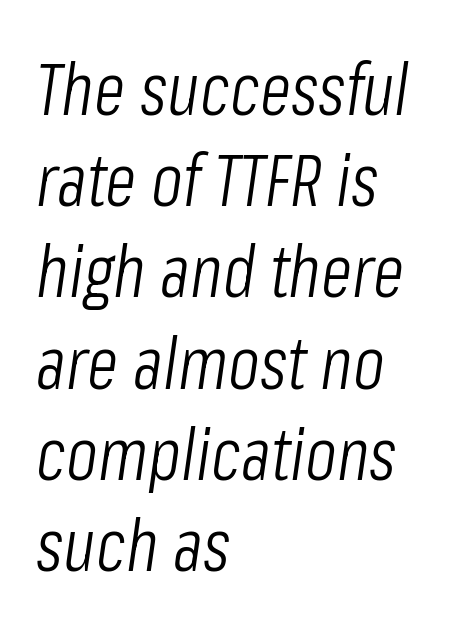
Q: Is the text bold? A: No.
Q: Is the text italic (slanted)? A: Yes, it leans right by about 8 degrees.
Q: Is the text underlined? A: No.
Q: How is the paragraph aligned? A: Left-aligned.
Q: Is the spacing between letters normal or unusually wide? A: Normal.
Q: Is the spacing between lines tight, normal or loose? A: Normal.
Q: Width (condensed, normal, or wide)? A: Condensed.
Q: Stroke contrast? A: Low.
Q: x-height? A: Medium.
Q: Monospaced? A: No.
